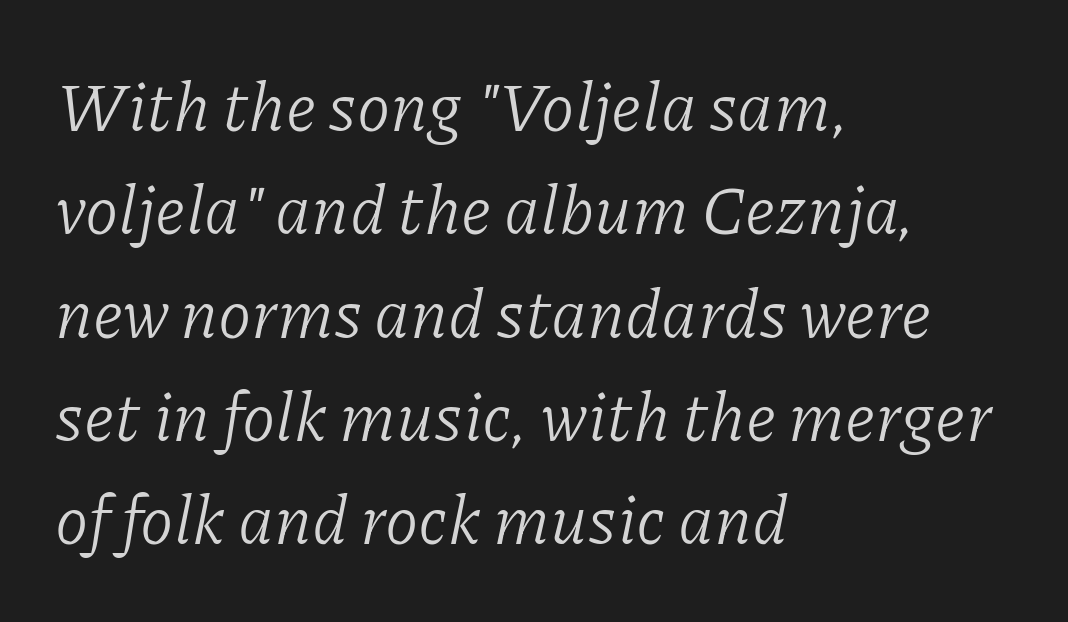
{"serif": "yes", "italic": "yes", "lean": "right", "slant_degrees": 11, "bold": "no", "weight": "light", "width": "normal", "stroke_contrast": "low", "x_height": "medium", "monospaced": "no", "underline": "no", "align": "left", "line_spacing": "normal", "line_spacing_ratio": 1.52, "letter_spacing": "normal", "letter_spacing_em": 0.0, "glyph_px": 68}
